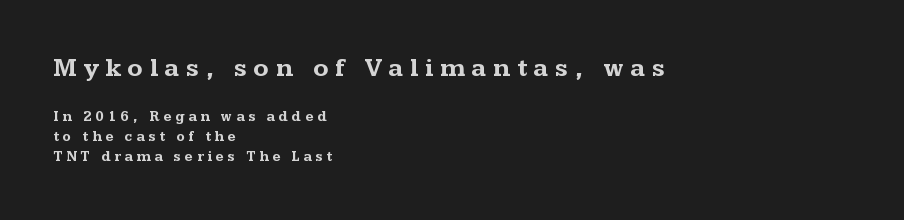
Q: Is the text bold? A: Yes.
Q: Is the text italic (slanted)? A: No, it is upright.
Q: Is the text underlined? A: No.
Q: How is the paragraph aligned? A: Left-aligned.
Q: Is the spacing between letters normal or unusually wide? A: Unusually wide.
Q: Is the spacing between lines tight, normal or loose? A: Normal.
Q: Which block of text is set in a larger size, the first (top) or the second (bottom)? A: The first (top) one.
